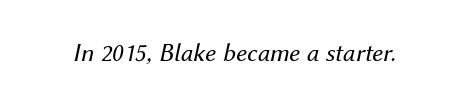
The image shows 26 px text type, italic (leaning right); set normal letter spacing, not underlined.
